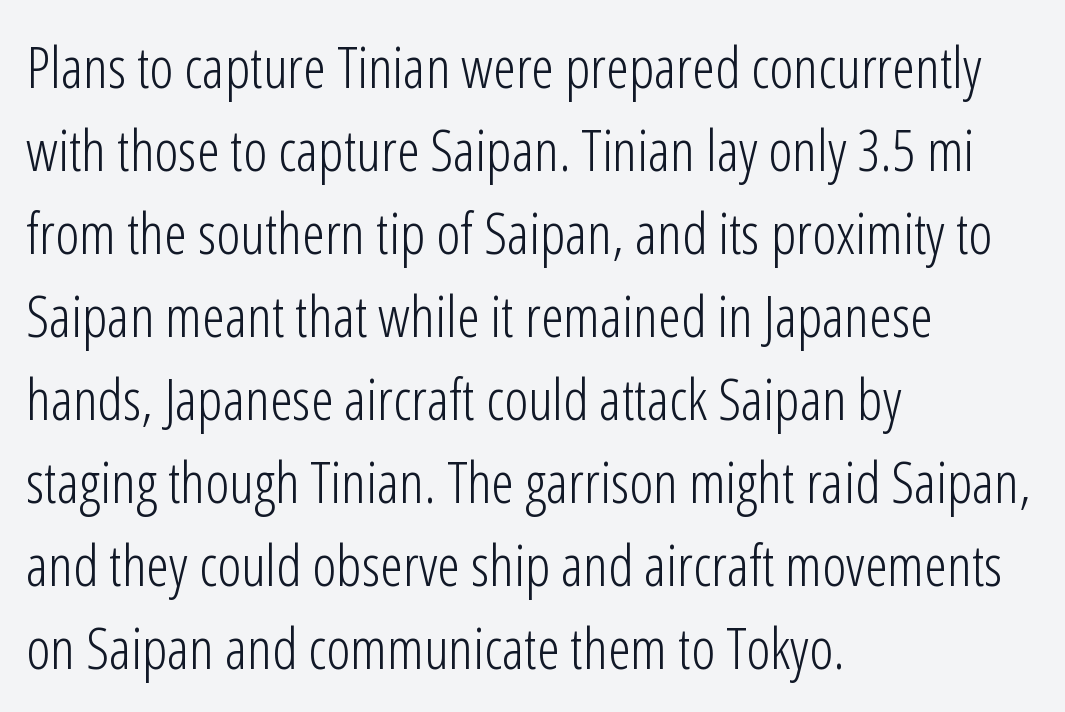
{"serif": "no", "italic": "no", "bold": "no", "weight": "light", "width": "condensed", "stroke_contrast": "low", "x_height": "medium", "monospaced": "no", "underline": "no", "align": "left", "line_spacing": "normal", "line_spacing_ratio": 1.43, "letter_spacing": "normal", "letter_spacing_em": 0.0, "glyph_px": 58}
